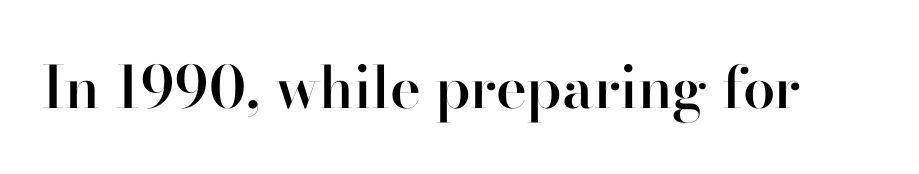
{"serif": "no", "italic": "no", "bold": "semi", "weight": "semibold", "width": "normal", "stroke_contrast": "high", "x_height": "small", "monospaced": "no", "underline": "no", "letter_spacing": "normal", "letter_spacing_em": 0.0, "glyph_px": 58}
